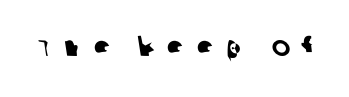
{"serif": "no", "width": "normal", "stroke_contrast": "low", "x_height": "large", "monospaced": "no", "underline": "no", "letter_spacing": "wide", "letter_spacing_em": 0.43, "glyph_px": 28}
